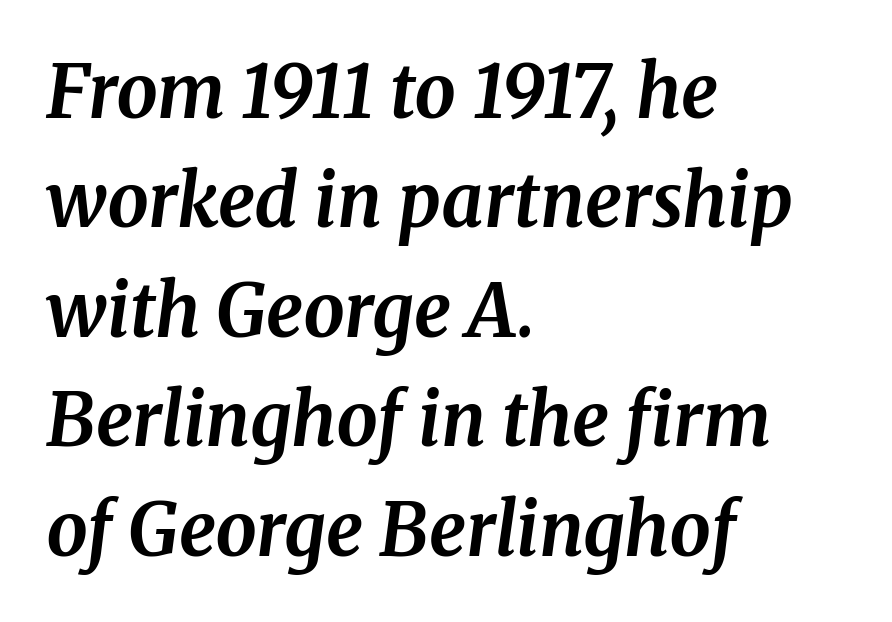
The image shows 73 px bold serif type, italic (leaning right); set left-aligned, normal line spacing (1.5x), normal letter spacing, not underlined; medium stroke contrast and a medium x-height.
